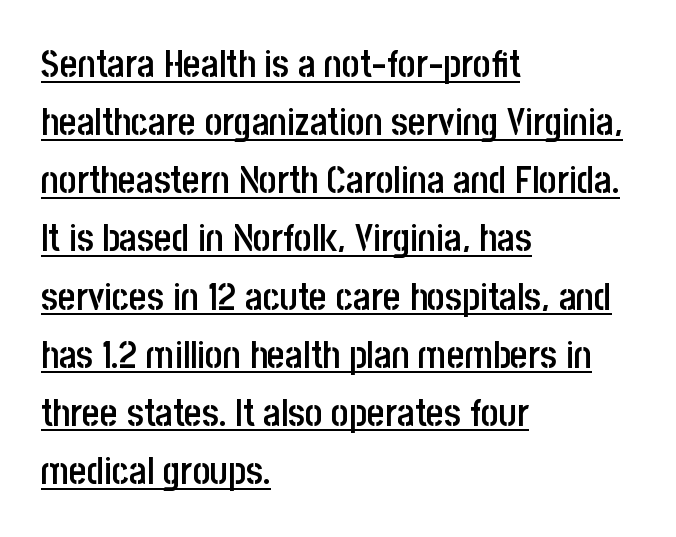
The words here are underlined. Reading down the block, your eye returns to a fixed left position each line. The rendering uses natural spacing where letterforms have individual widths. Type style note: lacks serifs.
